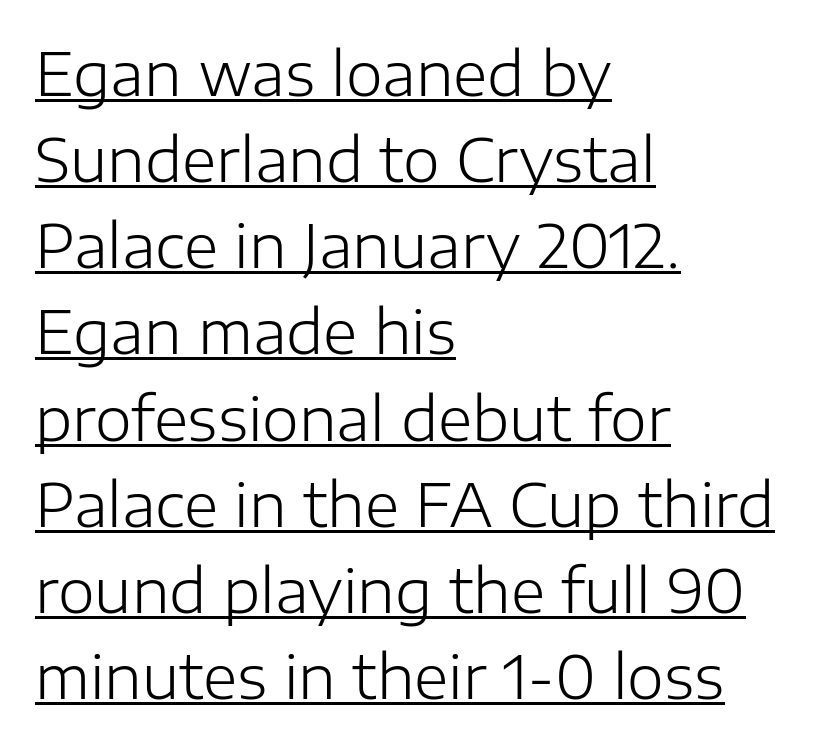
The image shows 59 px light sans-serif type, upright; set left-aligned, normal line spacing (1.46x), normal letter spacing, underlined; low stroke contrast and a medium x-height.
